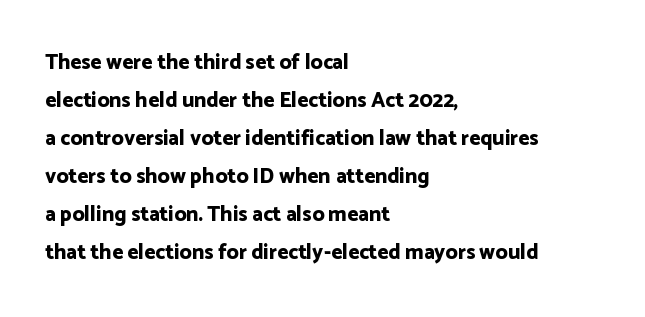
A roman cut, with each character standing at attention. No word sits above an underline. Does the copy run flush right? No — it runs flush left. These lines keep a tight, regular rhythm from letter to letter. In terms of weight, the rendering is a true, heavy bold.
